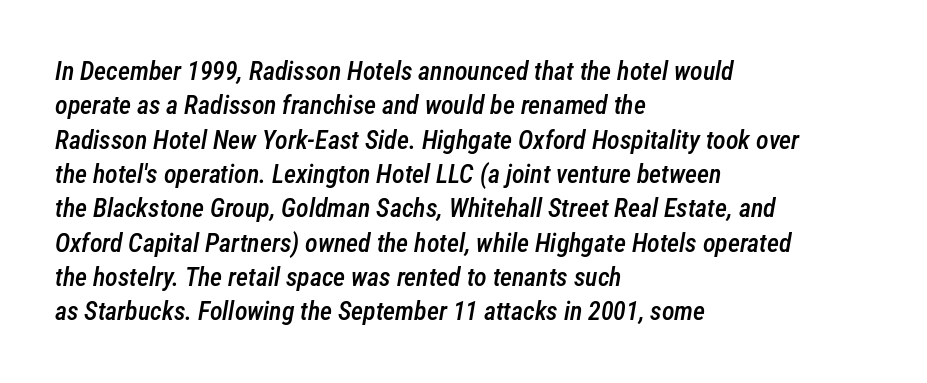
Q: Is the text bold? A: Semi-bold.
Q: Is the text italic (slanted)? A: Yes, it leans right by about 12 degrees.
Q: Is the text underlined? A: No.
Q: How is the paragraph aligned? A: Left-aligned.
Q: Is the spacing between letters normal or unusually wide? A: Normal.
Q: Is the spacing between lines tight, normal or loose? A: Normal.
